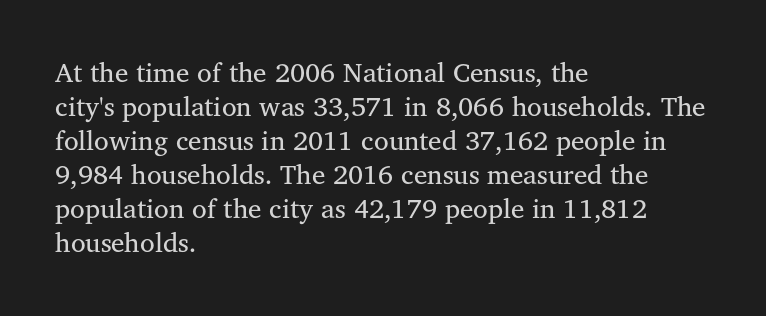
The image shows 27 px text type, upright; set left-aligned, normal line spacing (1.26x), normal letter spacing, not underlined.
